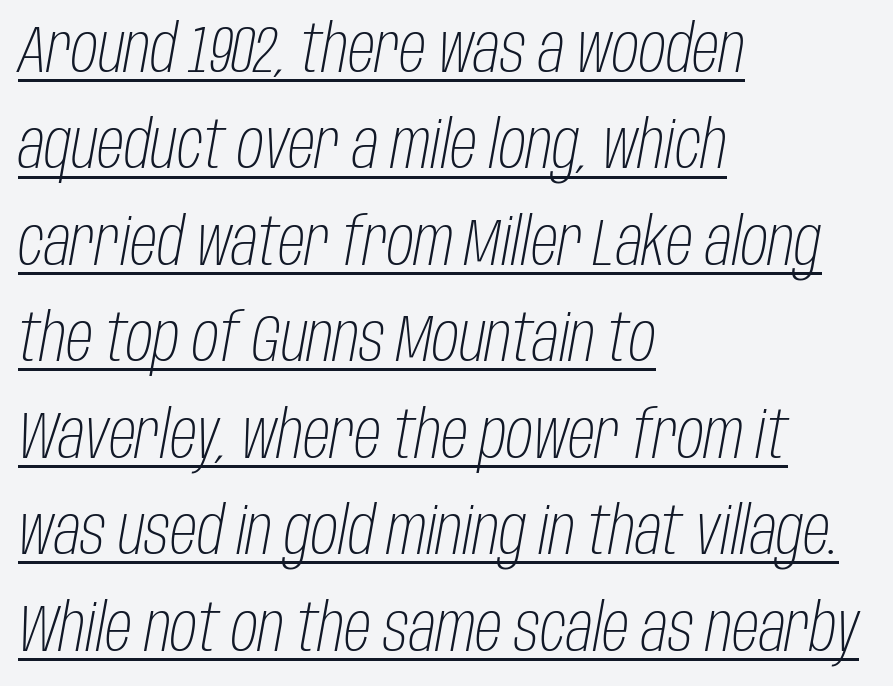
The letters advance in unequal steps, a hallmark of proportional type. What decoration does the sample have? An underline. The lines sit at an ordinary, default distance from one another. Is this a heavy cut? Hardly; it is regular or lighter. The line texture is even and compact thanks to regular tracking. The specimen reads as italic at a glance.
